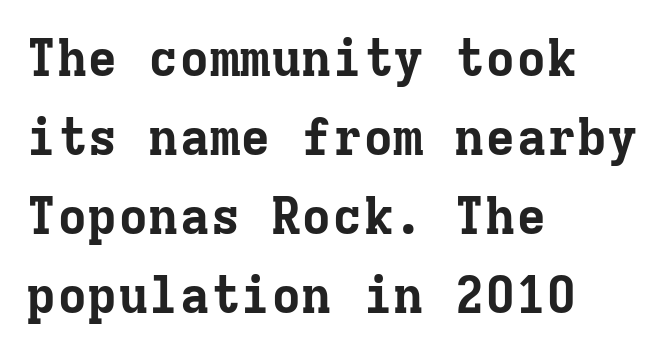
Q: Is the text bold? A: Yes.
Q: Is the text italic (slanted)? A: No, it is upright.
Q: Is the typeface a serif or a sans-serif typeface? A: Serif.
Q: Is the text underlined? A: No.
Q: How is the paragraph aligned? A: Left-aligned.
Q: Is the spacing between letters normal or unusually wide? A: Normal.
Q: Is the spacing between lines tight, normal or loose? A: Normal.
Q: Width (condensed, normal, or wide)? A: Normal.
Q: Stroke contrast? A: Low.
Q: x-height? A: Medium.
Q: Monospaced? A: Yes.
